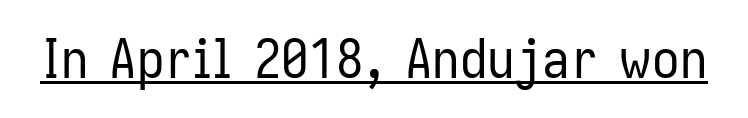
Weight class: somewhere from thin through regular. Looks like regular typesetting: each glyph gets only the width it needs. Does the lettering tilt? It doesn't — this is upright. Caption: lettering with a line underneath. A sans-serif font was chosen for this passage. The line texture is even and compact thanks to regular tracking.
